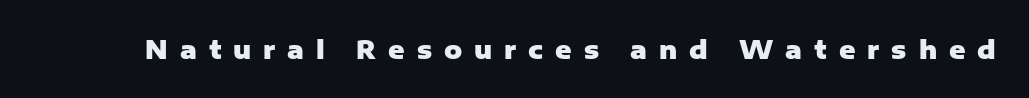
Q: Is the text bold? A: Yes.
Q: Is the text italic (slanted)? A: No, it is upright.
Q: Is the text underlined? A: No.
Q: Is the spacing between letters normal or unusually wide? A: Unusually wide.
